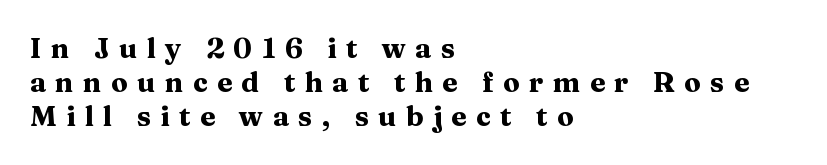
The image shows 28 px heavy, wide serif type, upright; set left-aligned, line spacing 1.22x, unusually wide letter spacing (+0.33 em), not underlined; medium stroke contrast and a medium x-height.
